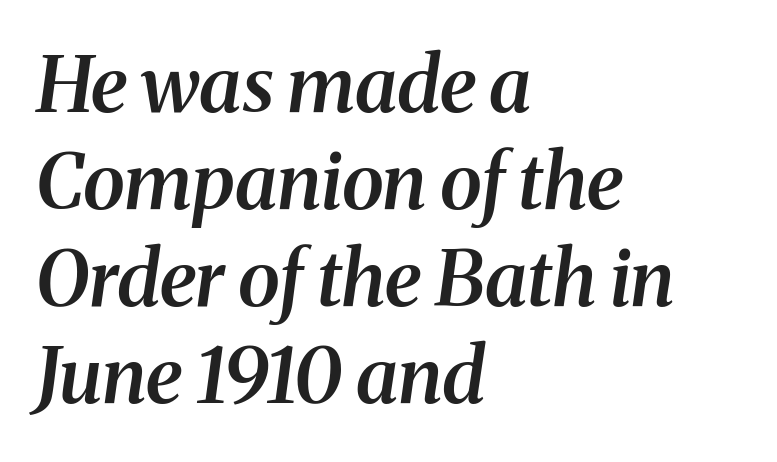
{"serif": "yes", "italic": "yes", "lean": "right", "slant_degrees": 8, "bold": "semi", "weight": "semibold", "width": "normal", "stroke_contrast": "medium", "x_height": "medium", "monospaced": "no", "underline": "no", "align": "left", "line_spacing": "normal", "line_spacing_ratio": 1.26, "letter_spacing": "normal", "letter_spacing_em": 0.0, "glyph_px": 77}
